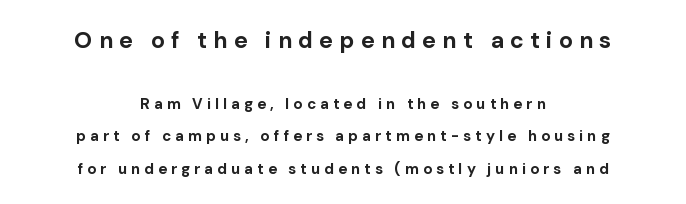
Q: Is the text bold? A: Yes.
Q: Is the text italic (slanted)? A: No, it is upright.
Q: Is the text underlined? A: No.
Q: How is the paragraph aligned? A: Centered.
Q: Is the spacing between letters normal or unusually wide? A: Unusually wide.
Q: Is the spacing between lines tight, normal or loose? A: Loose.
Q: Which block of text is set in a larger size, the first (top) or the second (bottom)? A: The first (top) one.
